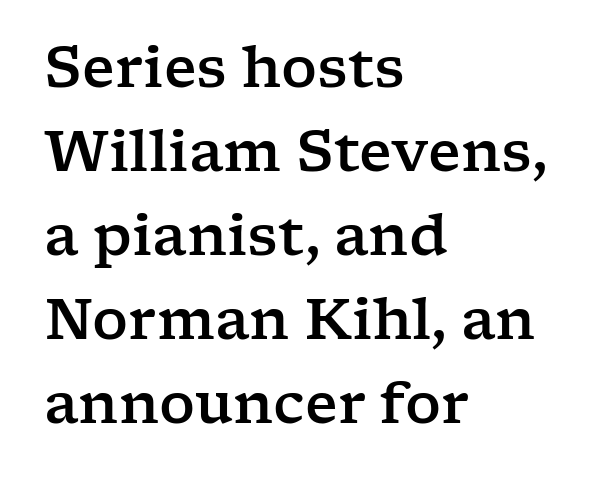
{"serif": "yes", "italic": "no", "width": "wide", "stroke_contrast": "low", "x_height": "medium", "monospaced": "no", "underline": "no", "align": "left", "line_spacing": "normal", "line_spacing_ratio": 1.5, "letter_spacing": "normal", "letter_spacing_em": 0.0, "glyph_px": 56}
